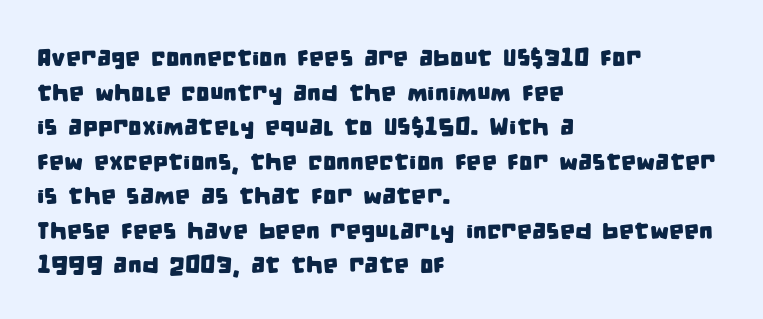
Q: Is the text underlined? A: No.
Q: How is the paragraph aligned? A: Left-aligned.
Q: Is the spacing between letters normal or unusually wide? A: Normal.
Q: Is the spacing between lines tight, normal or loose? A: Normal.
